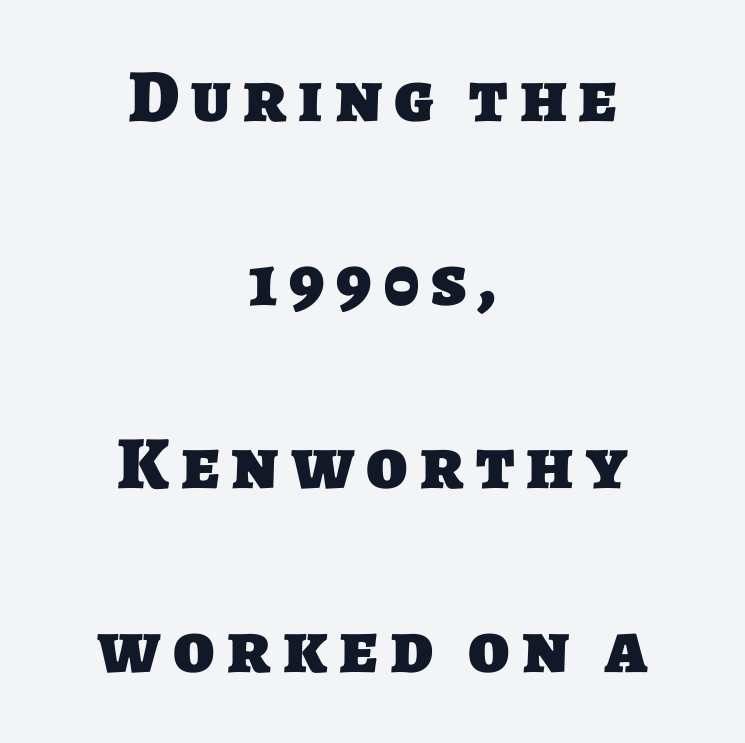
The image shows 75 px heavy sans-serif type; set centered, loose line spacing (2.45x), not underlined; low stroke contrast and a large x-height.
